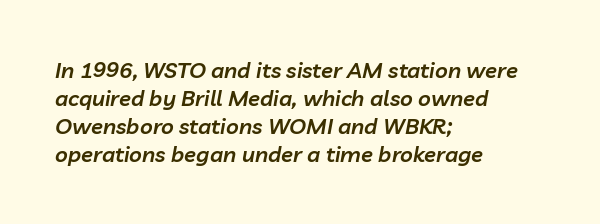
The image shows 22 px text type, italic (leaning right); set left-aligned, normal line spacing (1.28x), normal letter spacing, not underlined.
